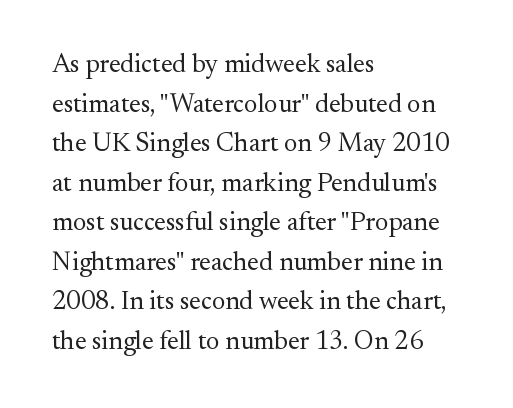
The block of text has a typical density, with ordinary space between rows. The line texture is even and compact thanks to regular tracking. Nothing heavy about these letters — not bold at all. Which margin do the lines hug? The left one — the right edge is uneven.
